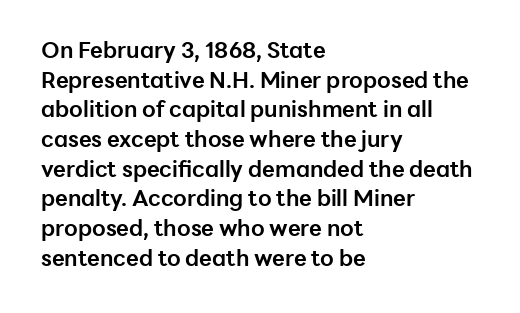
Q: Is the text bold? A: Yes.
Q: Is the text italic (slanted)? A: No, it is upright.
Q: Is the text underlined? A: No.
Q: How is the paragraph aligned? A: Left-aligned.
Q: Is the spacing between letters normal or unusually wide? A: Normal.
Q: Is the spacing between lines tight, normal or loose? A: Normal.
